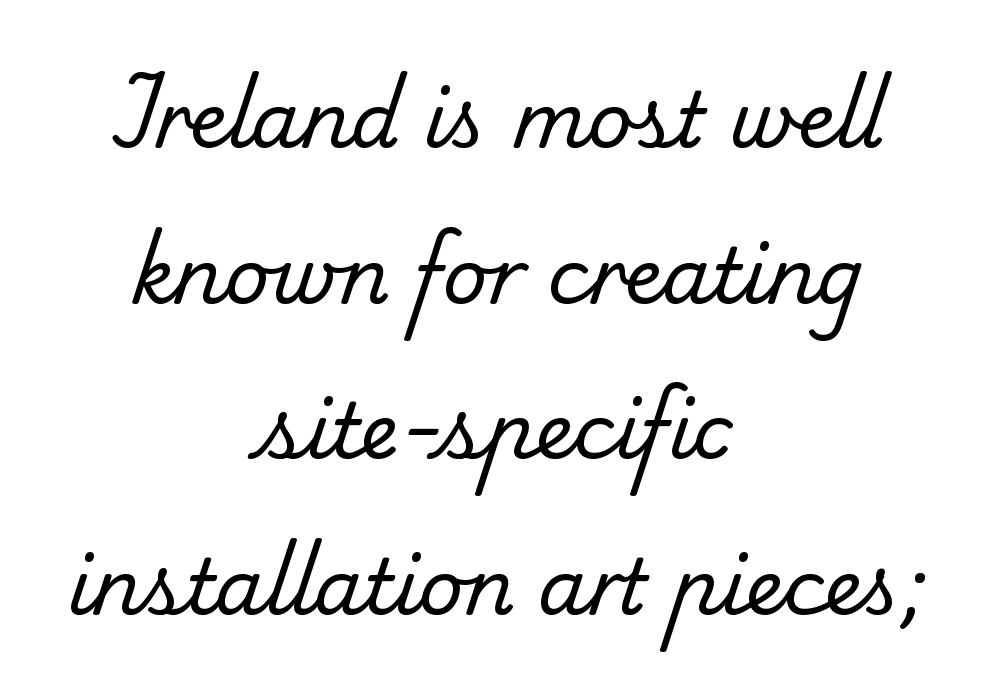
Q: Is the text bold? A: No.
Q: Is the typeface a serif or a sans-serif typeface? A: Serif.
Q: Is the text underlined? A: No.
Q: How is the paragraph aligned? A: Centered.
Q: Is the spacing between letters normal or unusually wide? A: Normal.
Q: Is the spacing between lines tight, normal or loose? A: Loose.
Q: Width (condensed, normal, or wide)? A: Normal.
Q: Stroke contrast? A: Low.
Q: x-height? A: Small.
Q: Monospaced? A: No.
